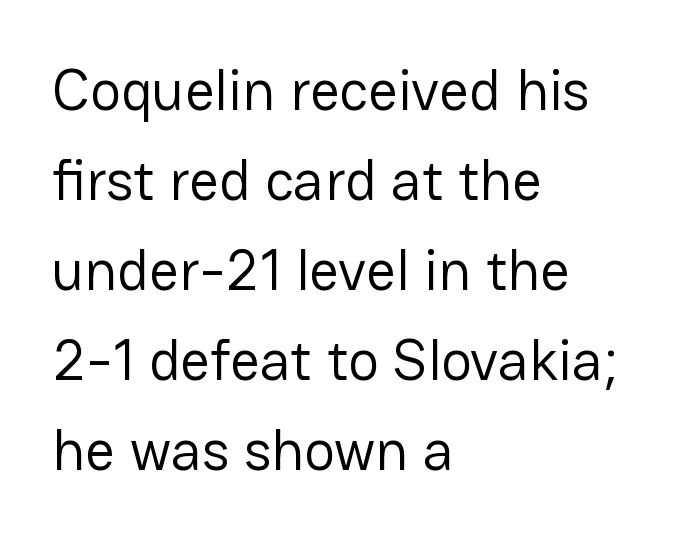
{"serif": "no", "italic": "no", "bold": "no", "weight": "regular", "width": "normal", "stroke_contrast": "low", "x_height": "medium", "monospaced": "no", "underline": "no", "align": "left", "line_spacing": "normal", "line_spacing_ratio": 1.55, "letter_spacing": "normal", "letter_spacing_em": 0.0, "glyph_px": 58}
